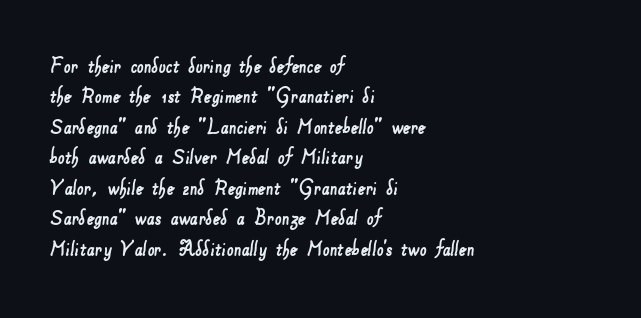
The image shows 24 px text type; set left-aligned, normal line spacing (1.27x), normal letter spacing, not underlined.
